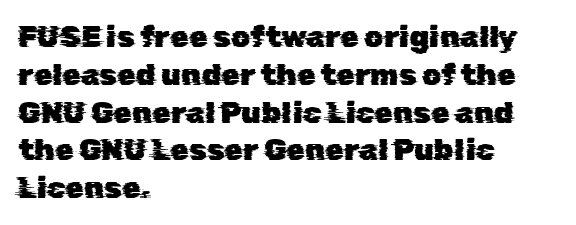
The image shows 30 px sans-serif type; set left-aligned, normal line spacing (1.26x), normal letter spacing, not underlined; low stroke contrast and a medium x-height.
